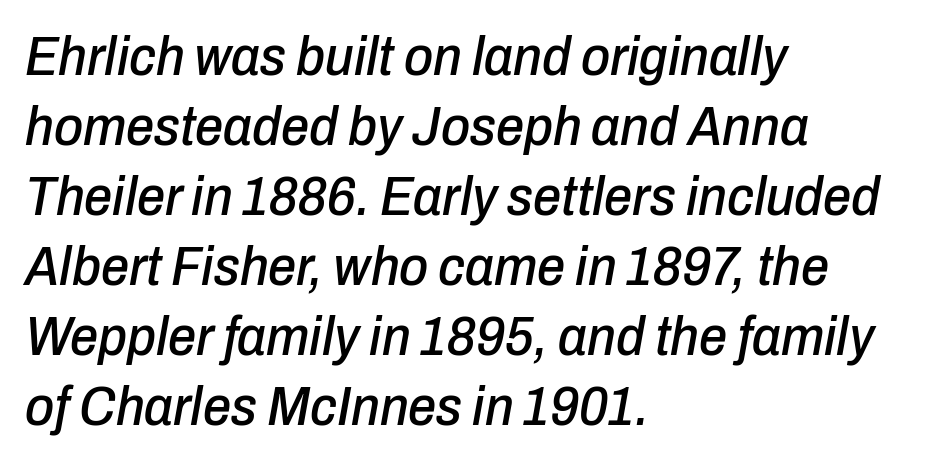
{"italic": "yes", "lean": "right", "slant_degrees": 10, "width": "condensed", "stroke_contrast": "low", "x_height": "medium", "monospaced": "no", "underline": "no", "align": "left", "line_spacing": "normal", "line_spacing_ratio": 1.25, "letter_spacing": "normal", "letter_spacing_em": 0.0, "glyph_px": 56}
